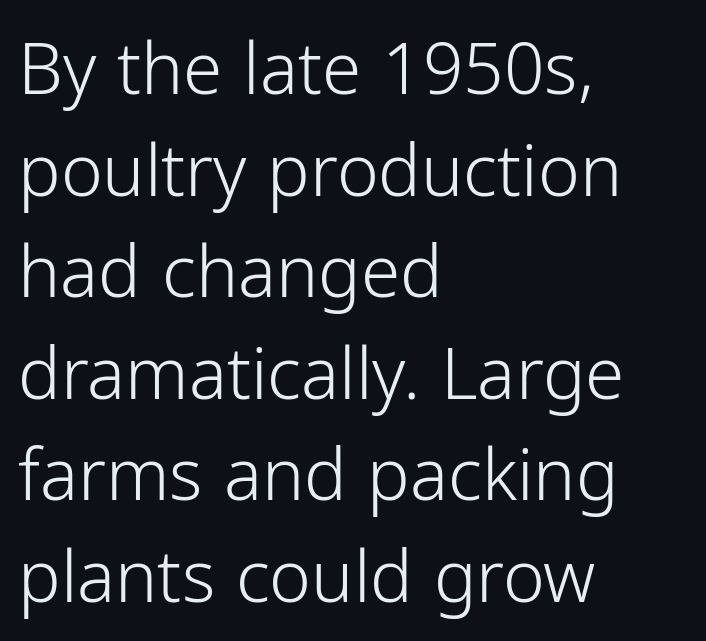
{"serif": "no", "italic": "no", "bold": "no", "weight": "light", "width": "normal", "stroke_contrast": "low", "x_height": "medium", "monospaced": "no", "underline": "no", "align": "left", "line_spacing": "normal", "line_spacing_ratio": 1.43, "letter_spacing": "normal", "letter_spacing_em": 0.0, "glyph_px": 71}
